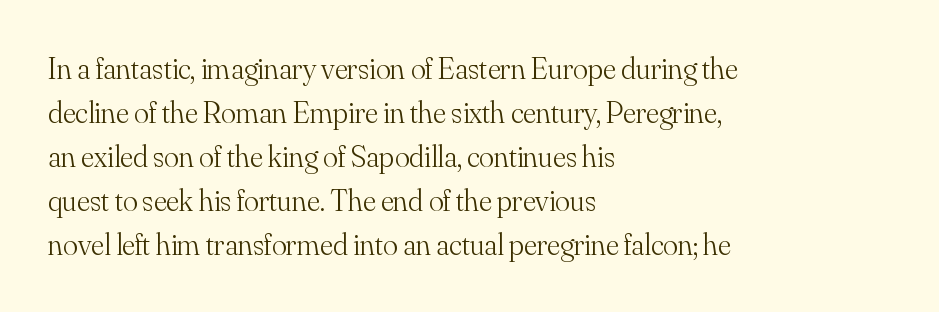
Q: Is the text bold? A: No.
Q: Is the text italic (slanted)? A: No, it is upright.
Q: Is the typeface a serif or a sans-serif typeface? A: Serif.
Q: Is the text underlined? A: No.
Q: How is the paragraph aligned? A: Left-aligned.
Q: Is the spacing between letters normal or unusually wide? A: Normal.
Q: Is the spacing between lines tight, normal or loose? A: Normal.
Q: Width (condensed, normal, or wide)? A: Normal.
Q: Stroke contrast? A: Medium.
Q: x-height? A: Small.
Q: Monospaced? A: No.
